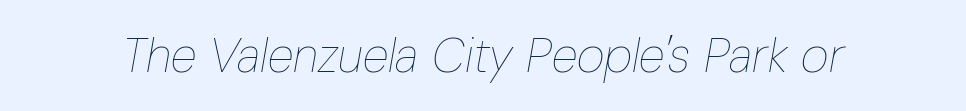
{"italic": "yes", "lean": "right", "slant_degrees": 10, "bold": "no", "weight": "thin", "width": "condensed", "stroke_contrast": "low", "x_height": "medium", "monospaced": "no", "underline": "no", "letter_spacing": "normal", "letter_spacing_em": 0.0, "glyph_px": 48}
